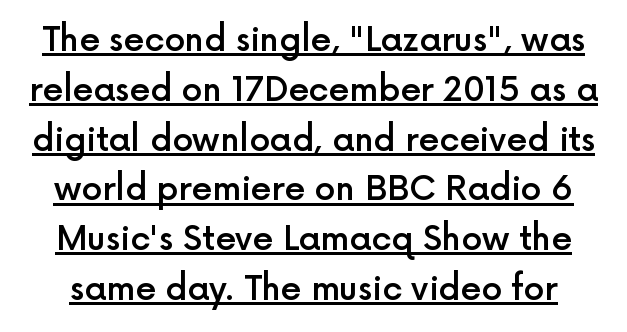
Q: Is the text bold? A: Semi-bold.
Q: Is the text italic (slanted)? A: No, it is upright.
Q: Is the typeface a serif or a sans-serif typeface? A: Sans-serif.
Q: Is the text underlined? A: Yes.
Q: Is the spacing between letters normal or unusually wide? A: Normal.
Q: Is the spacing between lines tight, normal or loose? A: Normal.
Q: Width (condensed, normal, or wide)? A: Normal.
Q: x-height? A: Medium.
Q: Monospaced? A: No.
